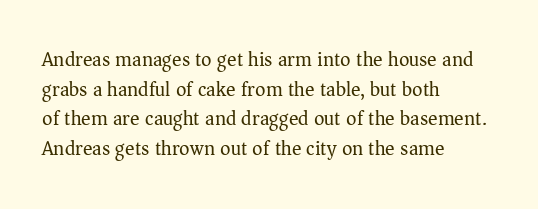
Q: Is the text bold? A: No.
Q: Is the text italic (slanted)? A: No, it is upright.
Q: Is the text underlined? A: No.
Q: How is the paragraph aligned? A: Left-aligned.
Q: Is the spacing between letters normal or unusually wide? A: Normal.
Q: Is the spacing between lines tight, normal or loose? A: Normal.
